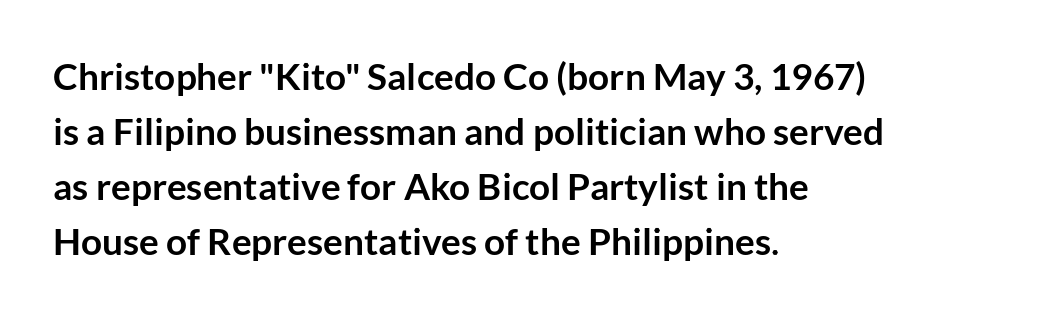
The image shows 37 px semibold sans-serif type, upright; set left-aligned, normal line spacing (1.49x), normal letter spacing, not underlined; low stroke contrast and a medium x-height.
